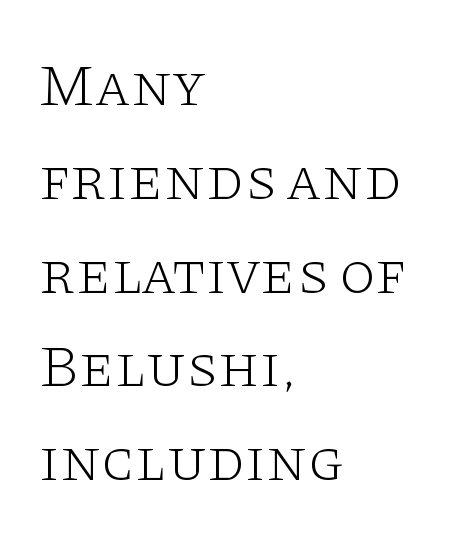
The image shows 59 px light, wide serif type, upright; set left-aligned, normal line spacing (1.59x), normal letter spacing, not underlined; low stroke contrast and a large x-height.
